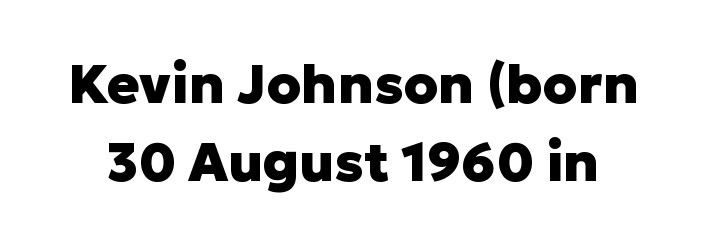
{"serif": "no", "italic": "no", "bold": "yes", "weight": "heavy", "width": "normal", "stroke_contrast": "low", "x_height": "medium", "monospaced": "no", "underline": "no", "line_spacing": "normal", "line_spacing_ratio": 1.45, "letter_spacing": "normal", "letter_spacing_em": 0.0, "glyph_px": 54}
